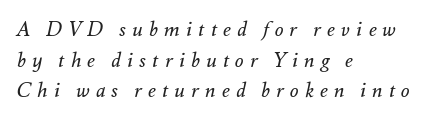
The passage shown is not underscored anywhere. Slant detected: the letters are inclined. The strokes carry an ordinary text weight at most. Leading: standard. Substantial extra tracking has been applied to these lines.
